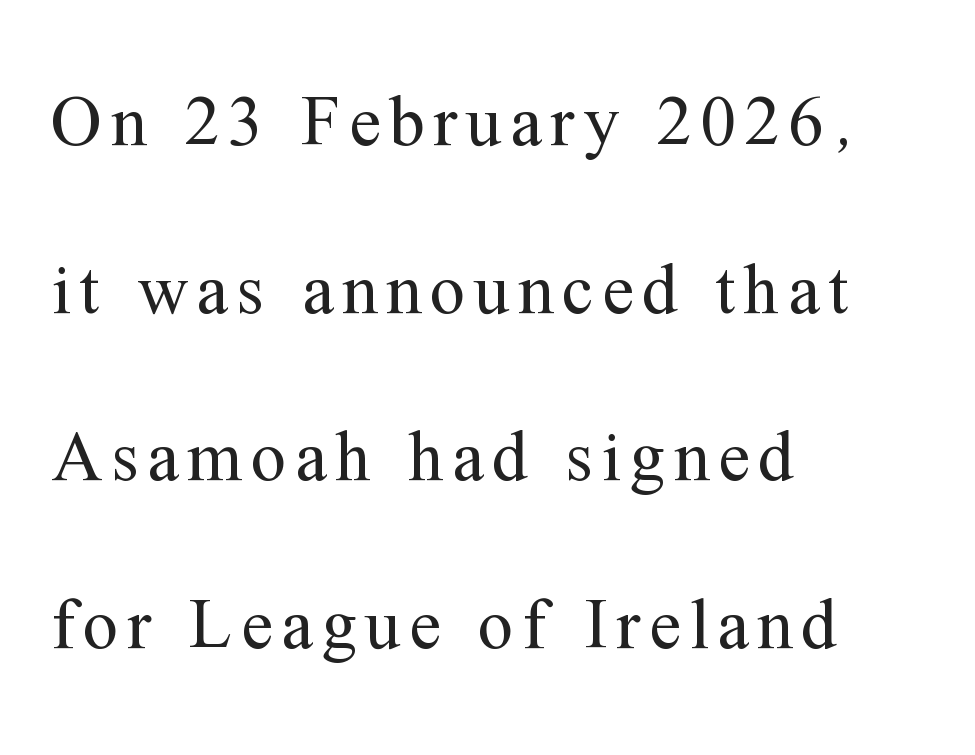
The face used here is proportionally spaced, like ordinary book or web type. Casual observation: everything's shoved over to the left. The glyphs are unaccompanied by any horizontal stroke below them. Yep, those are serifs on the letters. Posture: straight, roman, zero tilt.
